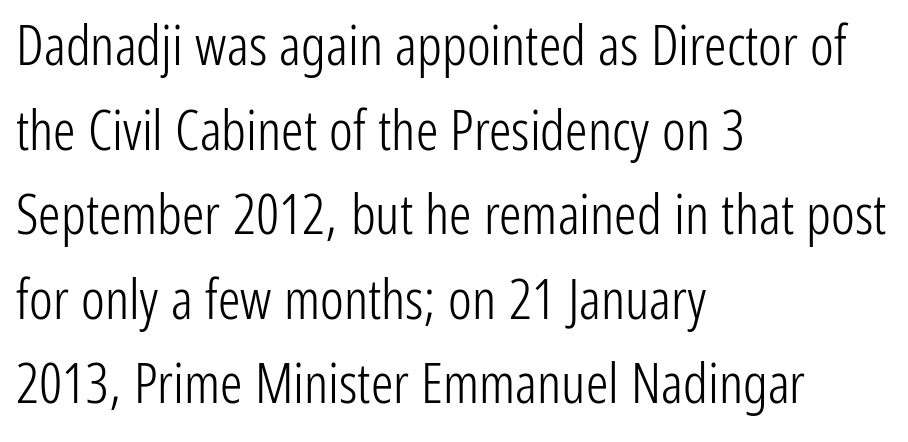
Q: Is the text bold? A: No.
Q: Is the text italic (slanted)? A: No, it is upright.
Q: Is the typeface a serif or a sans-serif typeface? A: Sans-serif.
Q: Is the text underlined? A: No.
Q: How is the paragraph aligned? A: Left-aligned.
Q: Is the spacing between letters normal or unusually wide? A: Normal.
Q: Is the spacing between lines tight, normal or loose? A: Normal.
Q: Width (condensed, normal, or wide)? A: Condensed.
Q: Stroke contrast? A: Low.
Q: x-height? A: Medium.
Q: Monospaced? A: No.
